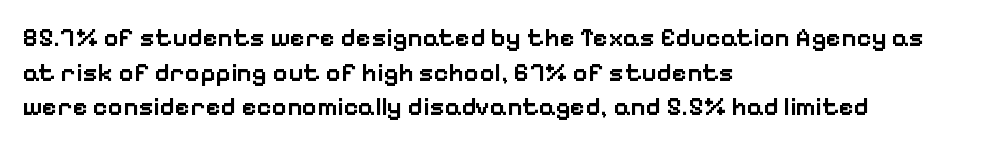
{"italic": "no", "bold": "semi", "underline": "no", "align": "left", "line_spacing": "normal", "line_spacing_ratio": 1.33, "letter_spacing": "normal", "letter_spacing_em": 0.0, "glyph_px": 26}
